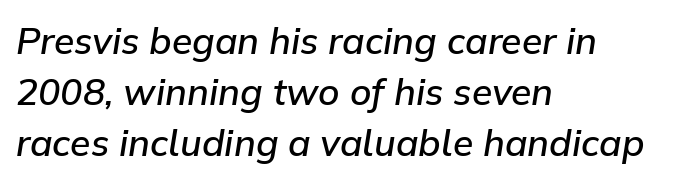
The image shows 37 px semibold type, italic (leaning right); set left-aligned, normal line spacing (1.38x), normal letter spacing, not underlined; low stroke contrast and a medium x-height.
